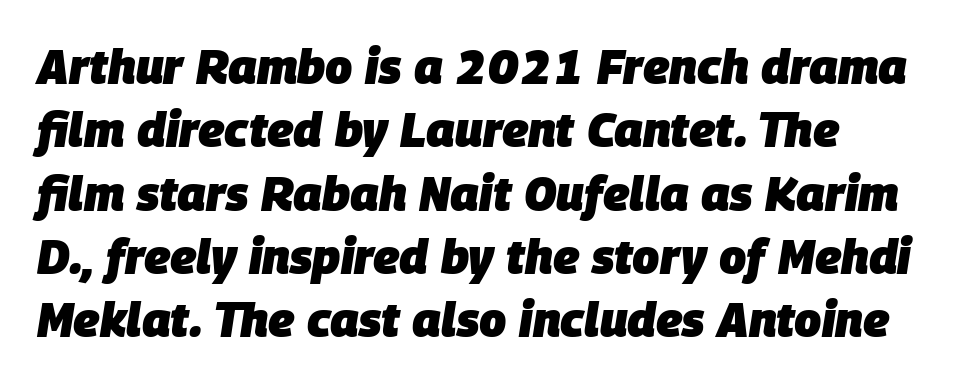
Q: Is the text bold? A: Yes.
Q: Is the text italic (slanted)? A: Yes, it leans right by about 9 degrees.
Q: Is the text underlined? A: No.
Q: How is the paragraph aligned? A: Left-aligned.
Q: Is the spacing between letters normal or unusually wide? A: Normal.
Q: Is the spacing between lines tight, normal or loose? A: Normal.
Q: Width (condensed, normal, or wide)? A: Normal.
Q: Stroke contrast? A: Low.
Q: x-height? A: Large.
Q: Monospaced? A: No.
